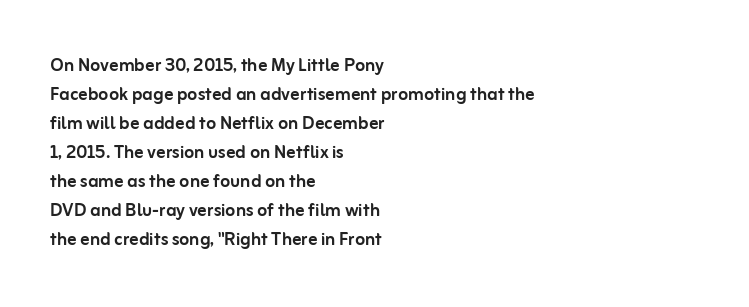
{"italic": "no", "underline": "no", "align": "left", "line_spacing": "normal", "line_spacing_ratio": 1.26, "letter_spacing": "normal", "letter_spacing_em": 0.0, "glyph_px": 23}
